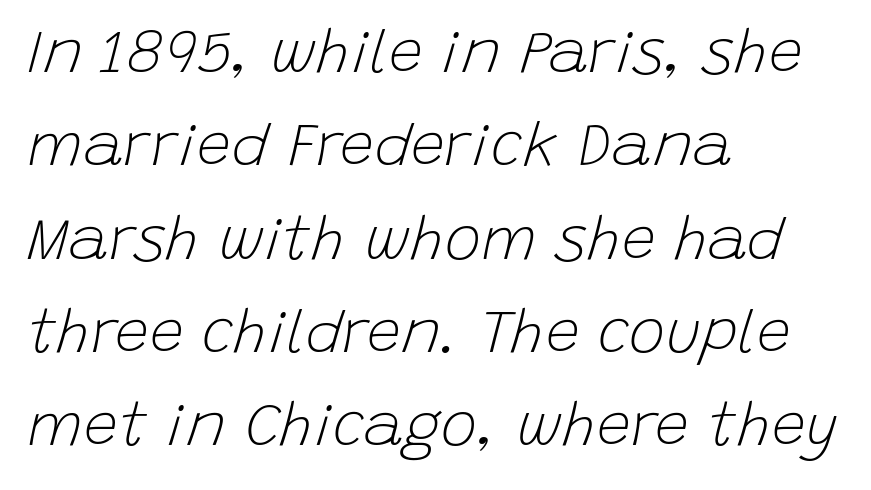
The image shows 61 px light type, italic (leaning right); set left-aligned, normal line spacing (1.53x), normal letter spacing, not underlined; low stroke contrast and a large x-height.
